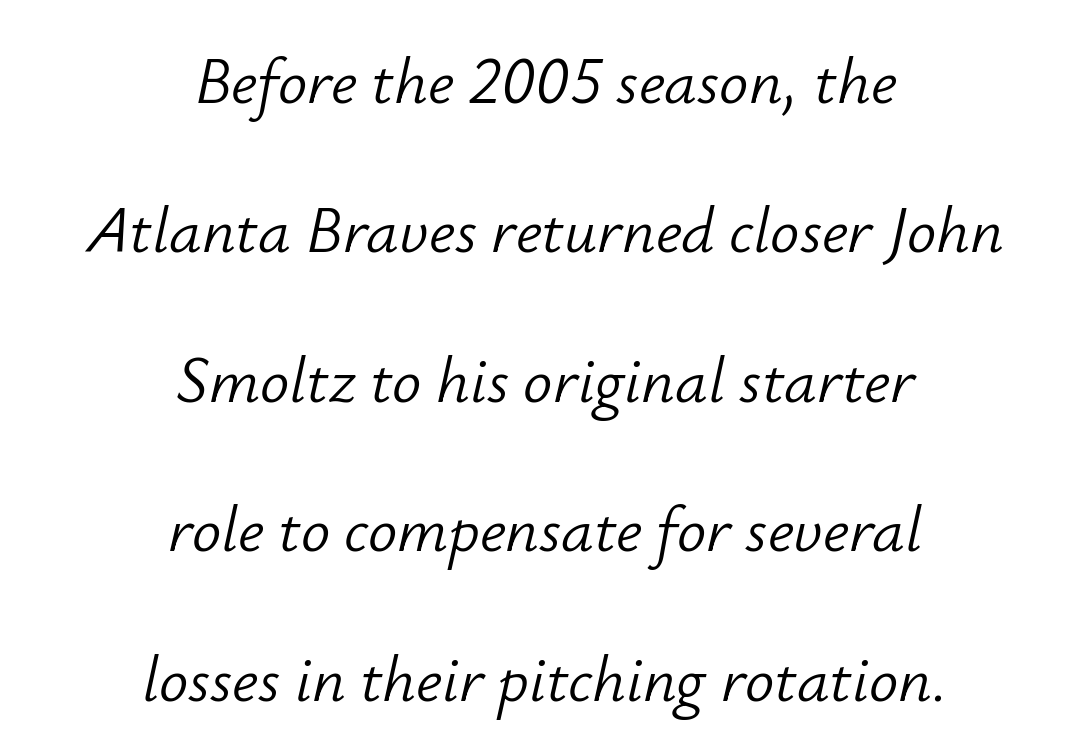
The image shows 65 px light type, italic (leaning right); set centered, loose line spacing (2.3x), normal letter spacing, not underlined; low stroke contrast and a small x-height.
